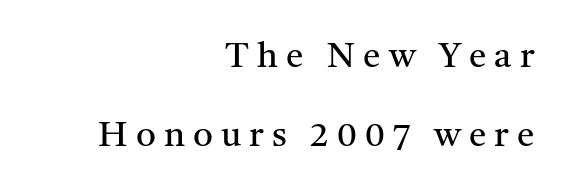
The lettering holds an erect, upright posture throughout. Only glyphs here, with clear space below each row. A great deal of white space separates one row of letters from the next. The typeface has the unassuming heft of standard copy or less.
